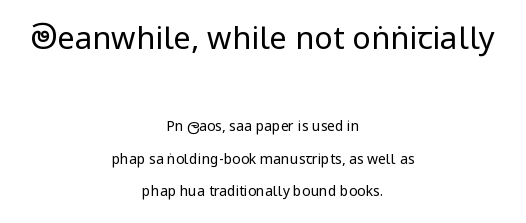
{"serif": "no", "italic": "no", "bold": "no", "weight": "regular", "width": "condensed", "stroke_contrast": "low", "x_height": "large", "monospaced": "no", "underline": "no", "align": "center", "line_spacing": "loose", "line_spacing_ratio": 2.35, "letter_spacing": "normal", "letter_spacing_em": 0.0, "larger_block": "first", "size_ratio": 2.21, "glyph_px": 31}
